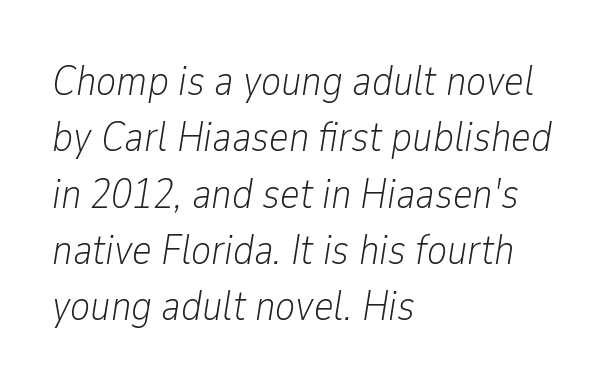
Q: Is the text bold? A: No.
Q: Is the text italic (slanted)? A: Yes, it leans right by about 9 degrees.
Q: Is the text underlined? A: No.
Q: How is the paragraph aligned? A: Left-aligned.
Q: Is the spacing between letters normal or unusually wide? A: Normal.
Q: Is the spacing between lines tight, normal or loose? A: Normal.
Q: Width (condensed, normal, or wide)? A: Condensed.
Q: Stroke contrast? A: Low.
Q: x-height? A: Medium.
Q: Monospaced? A: No.
